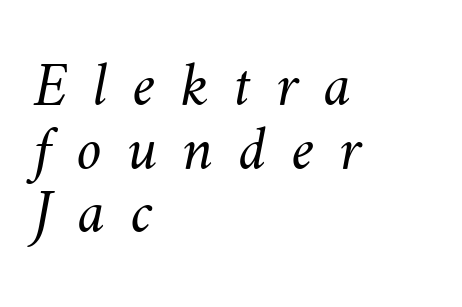
The image shows 63 px light type; set left-aligned, tight line spacing (1.01x), unusually wide letter spacing (+0.4 em), not underlined; medium stroke contrast and a small x-height.
